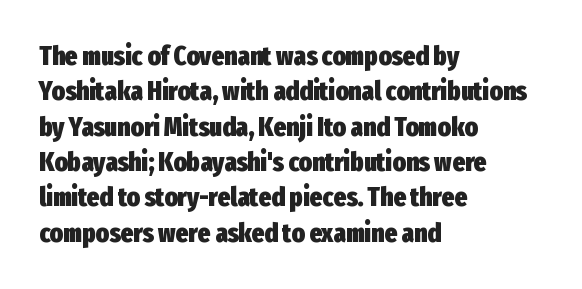
Q: Is the text bold? A: Yes.
Q: Is the text italic (slanted)? A: No, it is upright.
Q: Is the text underlined? A: No.
Q: How is the paragraph aligned? A: Left-aligned.
Q: Is the spacing between letters normal or unusually wide? A: Normal.
Q: Is the spacing between lines tight, normal or loose? A: Normal.
